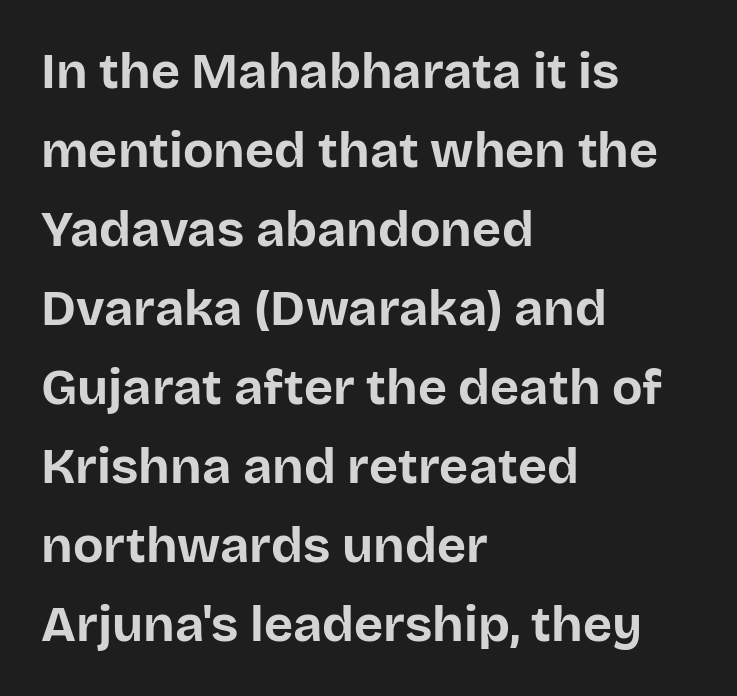
The image shows 50 px bold sans-serif type, upright; set left-aligned, normal line spacing (1.58x), normal letter spacing, not underlined; low stroke contrast and a large x-height.
